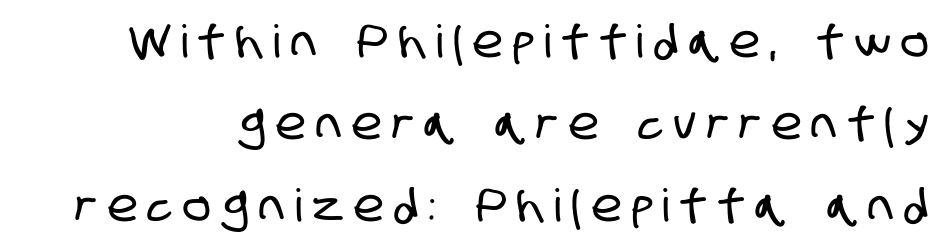
Quick note: underline off. Letter spacing: wide. Note: no serifs on the glyphs. Here the designer chose a conventional face with non-uniform glyph widths.
